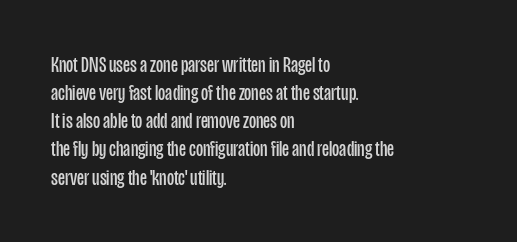
The image shows 22 px text type, upright; set left-aligned, normal line spacing (1.28x), normal letter spacing, not underlined.
